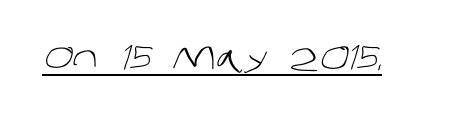
{"serif": "no", "bold": "no", "weight": "light", "width": "normal", "stroke_contrast": "low", "x_height": "large", "monospaced": "no", "underline": "yes", "letter_spacing": "normal", "letter_spacing_em": 0.0, "glyph_px": 32}
